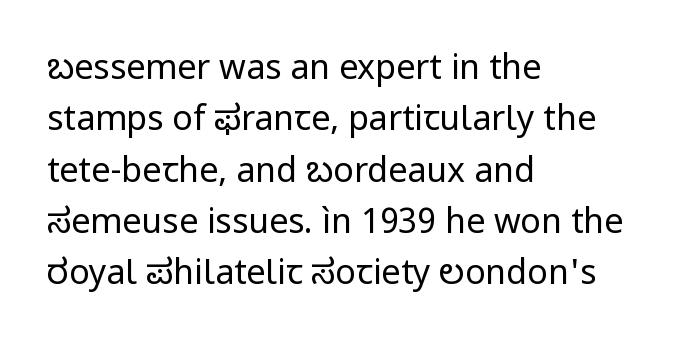
Students, observe: this is what conventionally led text looks like. Underline: absent. Each letter keeps its own natural width here, so spacing adapts to shape. The letterforms sit at book weight or below. Characters follow at the spacing the type designer built in.
